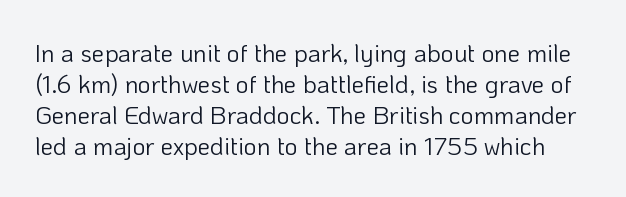
{"italic": "no", "bold": "no", "underline": "no", "line_spacing_ratio": 1.24, "letter_spacing": "normal", "letter_spacing_em": 0.0, "glyph_px": 25}
